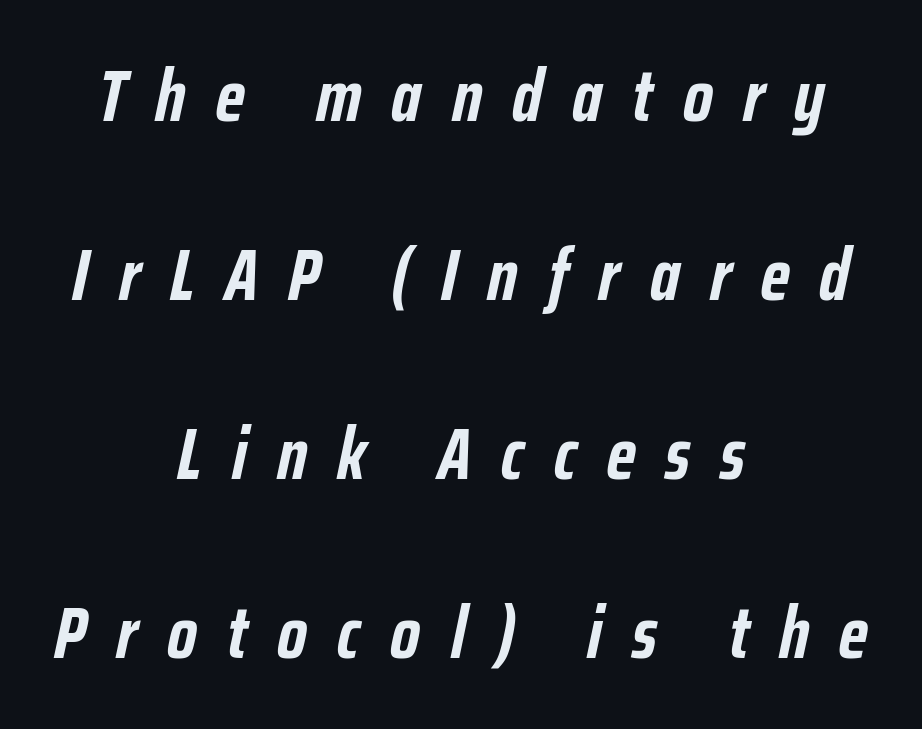
{"italic": "yes", "lean": "right", "slant_degrees": 12, "bold": "yes", "weight": "semibold", "width": "condensed", "stroke_contrast": "low", "x_height": "medium", "monospaced": "no", "underline": "no", "align": "center", "line_spacing": "loose", "line_spacing_ratio": 2.45, "letter_spacing": "wide", "letter_spacing_em": 0.41, "glyph_px": 73}
